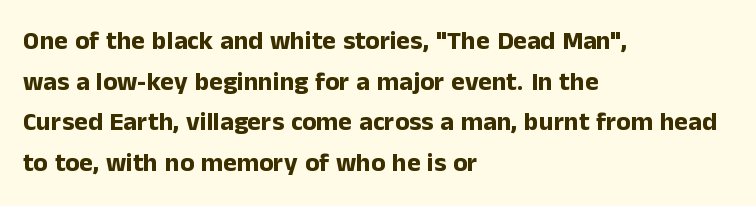
The image shows 26 px bold type, upright; set left-aligned, normal line spacing (1.56x), normal letter spacing, not underlined.
